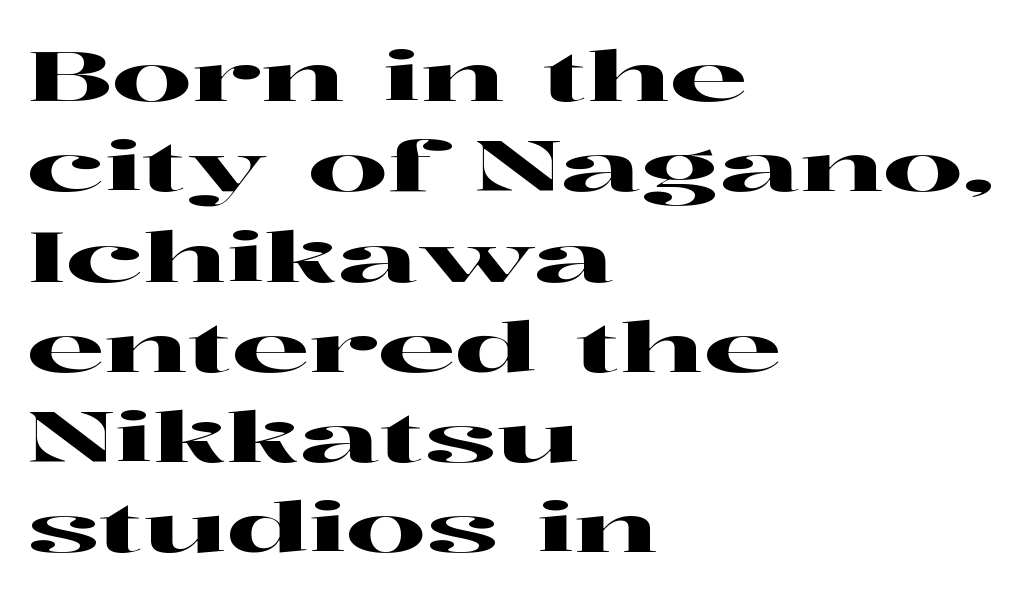
The image shows 70 px wide serif type, upright; set left-aligned, normal line spacing (1.29x), normal letter spacing, not underlined; high stroke contrast and a medium x-height.
